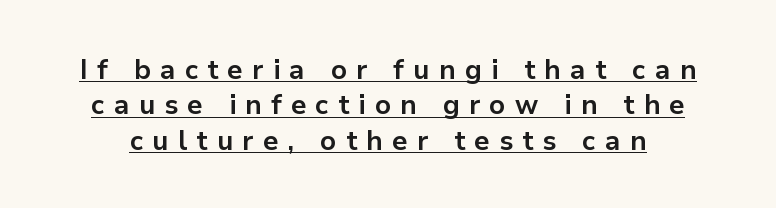
The image shows 27 px bold type, upright; set normal line spacing (1.31x), unusually wide letter spacing (+0.34 em), underlined.
